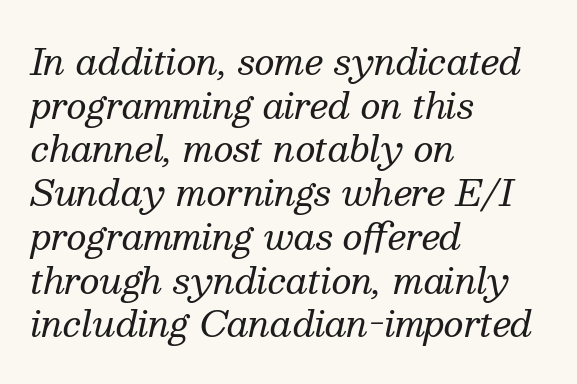
Q: Is the text bold? A: No.
Q: Is the text italic (slanted)? A: Yes, it leans right by about 13 degrees.
Q: Is the typeface a serif or a sans-serif typeface? A: Serif.
Q: Is the text underlined? A: No.
Q: How is the paragraph aligned? A: Left-aligned.
Q: Is the spacing between letters normal or unusually wide? A: Normal.
Q: Is the spacing between lines tight, normal or loose? A: Normal.
Q: Width (condensed, normal, or wide)? A: Normal.
Q: Stroke contrast? A: Medium.
Q: x-height? A: Medium.
Q: Monospaced? A: No.
